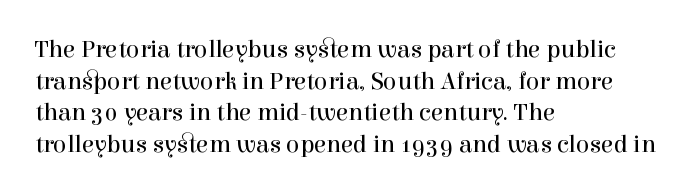
The characters are drawn with everyday or finer stroke widths. The string is rendered with underlining switched off. Leading matches the norm, producing a regular column. This sample uses plain, unmodified letter spacing.
